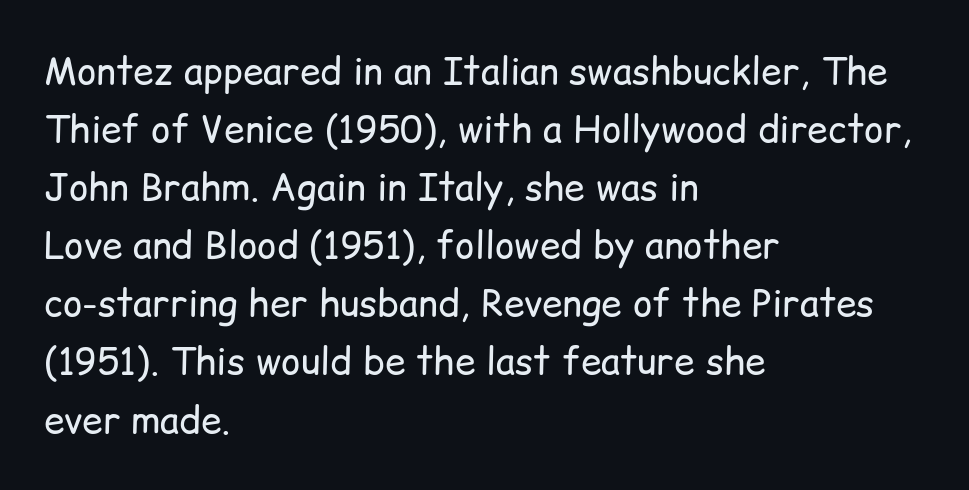
{"serif": "no", "italic": "no", "bold": "no", "weight": "regular", "width": "normal", "stroke_contrast": "low", "x_height": "medium", "monospaced": "no", "underline": "no", "align": "left", "line_spacing": "normal", "line_spacing_ratio": 1.57, "letter_spacing": "normal", "letter_spacing_em": 0.0, "glyph_px": 37}
